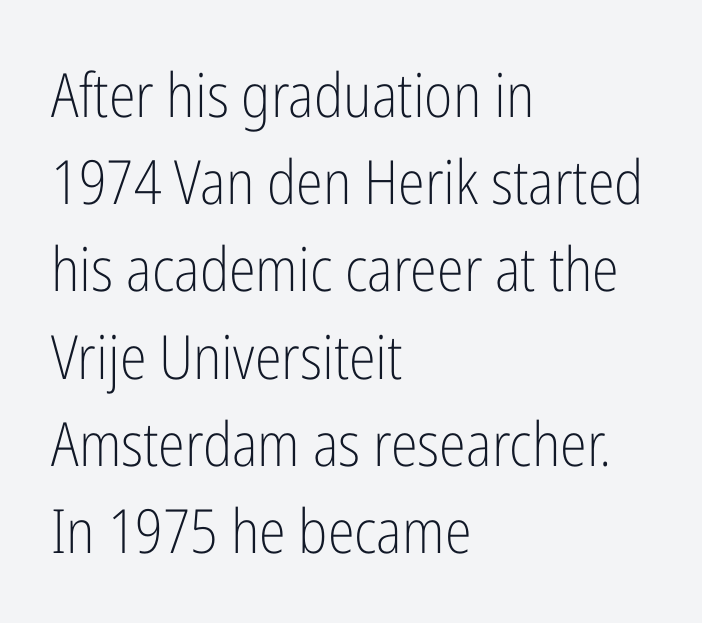
{"serif": "no", "italic": "no", "bold": "no", "weight": "light", "width": "condensed", "stroke_contrast": "low", "x_height": "medium", "monospaced": "no", "underline": "no", "align": "left", "line_spacing": "normal", "line_spacing_ratio": 1.43, "letter_spacing": "normal", "letter_spacing_em": 0.0, "glyph_px": 61}
